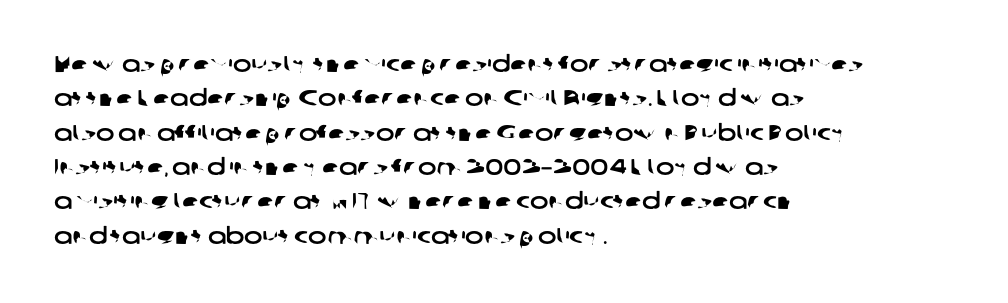
Q: Is the text underlined? A: No.
Q: How is the paragraph aligned? A: Left-aligned.
Q: Is the spacing between letters normal or unusually wide? A: Normal.
Q: Is the spacing between lines tight, normal or loose? A: Normal.
